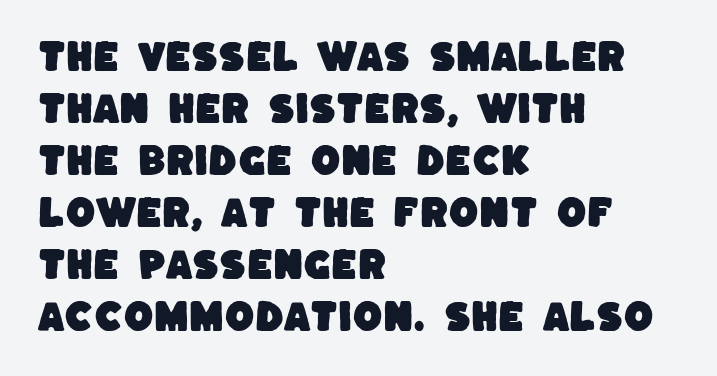
In terms of leading, this rendering sits right in the middle. Does the copy run flush right? No — it runs flush left. Type style note: lacks serifs. Do the characters align in a grid? No, the font is proportional. Characters follow at the spacing the type designer built in. The strip under each line holds only bare page.
